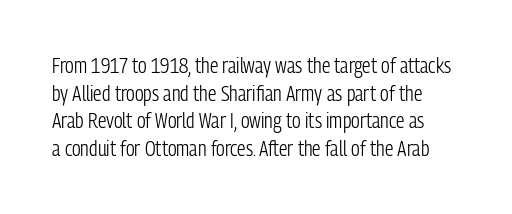
One glance says typical: line gaps are just what's usual. Do the letters lean? They stand straight. A typesetter would call this zero additional tracking. A light-to-regular cut is what we see here.
